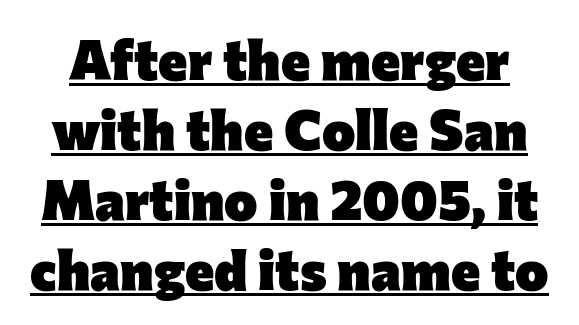
Q: Is the text bold? A: Yes.
Q: Is the text italic (slanted)? A: No, it is upright.
Q: Is the typeface a serif or a sans-serif typeface? A: Sans-serif.
Q: Is the text underlined? A: Yes.
Q: Is the spacing between letters normal or unusually wide? A: Normal.
Q: Is the spacing between lines tight, normal or loose? A: Normal.
Q: Width (condensed, normal, or wide)? A: Normal.
Q: Stroke contrast? A: Low.
Q: x-height? A: Medium.
Q: Monospaced? A: No.
